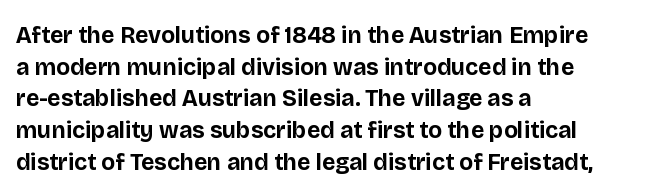
{"italic": "no", "bold": "yes", "underline": "no", "align": "left", "line_spacing": "normal", "line_spacing_ratio": 1.38, "letter_spacing": "normal", "letter_spacing_em": 0.0, "glyph_px": 23}
